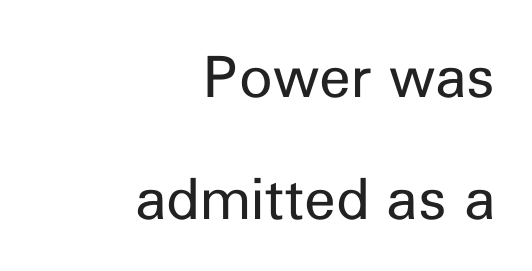
The image shows 57 px regular-weight sans-serif type, upright; set right-aligned, loose line spacing (2.14x), normal letter spacing, not underlined; low stroke contrast and a medium x-height.
